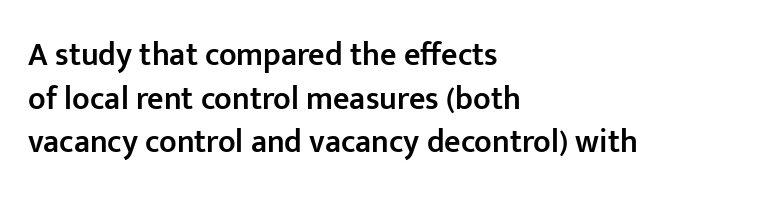
The image shows 32 px semibold sans-serif type, upright; set left-aligned, normal line spacing (1.36x), normal letter spacing, not underlined; low stroke contrast and a medium x-height.
